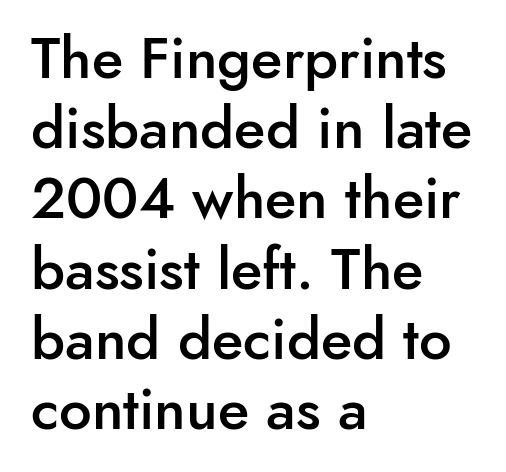
Q: Is the text bold? A: Semi-bold.
Q: Is the text italic (slanted)? A: No, it is upright.
Q: Is the typeface a serif or a sans-serif typeface? A: Sans-serif.
Q: Is the text underlined? A: No.
Q: How is the paragraph aligned? A: Left-aligned.
Q: Is the spacing between letters normal or unusually wide? A: Normal.
Q: Width (condensed, normal, or wide)? A: Normal.
Q: Stroke contrast? A: Low.
Q: x-height? A: Small.
Q: Monospaced? A: No.
